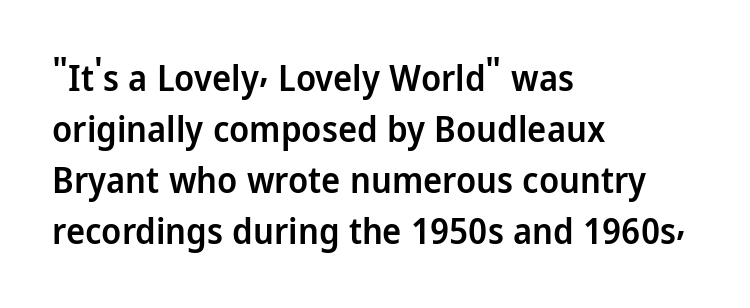
The image shows 36 px semibold sans-serif type, upright; set left-aligned, normal line spacing (1.42x), normal letter spacing, not underlined; low stroke contrast and a medium x-height.
